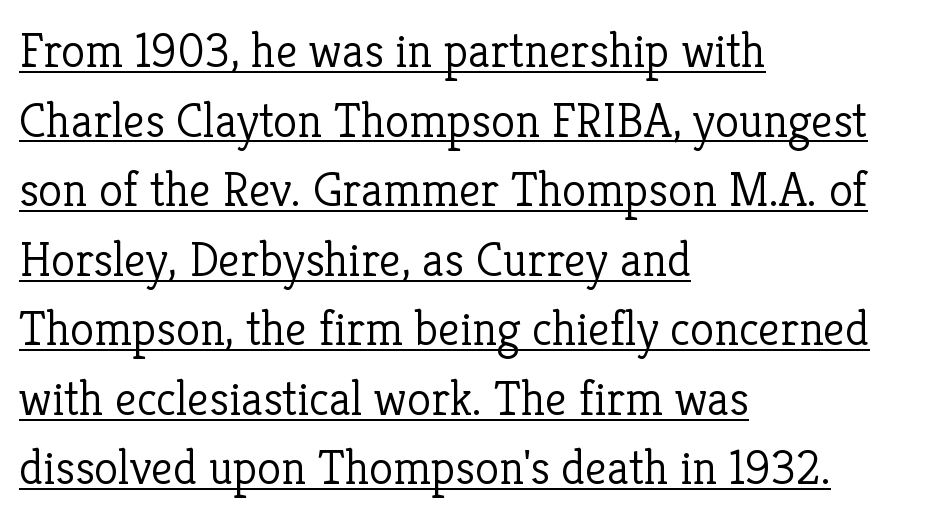
{"serif": "yes", "italic": "no", "bold": "no", "weight": "light", "width": "normal", "stroke_contrast": "low", "x_height": "medium", "monospaced": "no", "underline": "yes", "align": "left", "line_spacing": "normal", "line_spacing_ratio": 1.42, "letter_spacing": "normal", "letter_spacing_em": 0.0, "glyph_px": 49}
